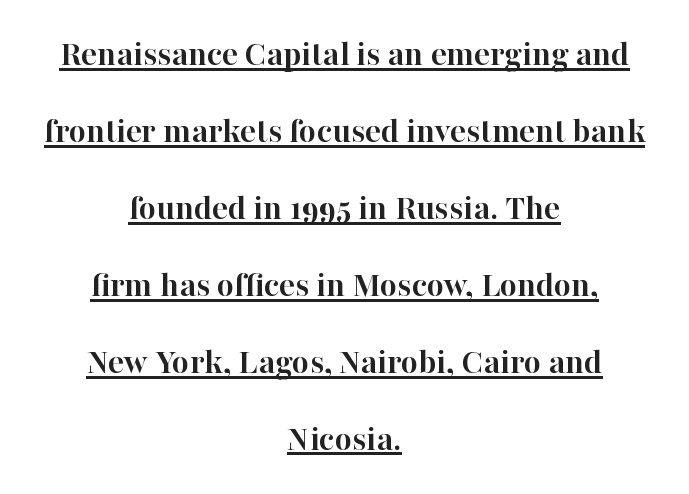
The image shows 37 px semibold serif type, upright; set centered, loose line spacing (2.08x), normal letter spacing, underlined; high stroke contrast and a medium x-height.
